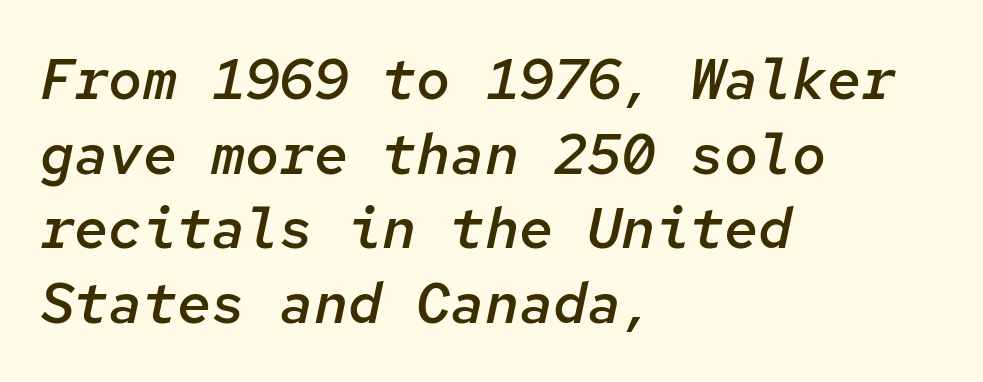
The image shows 57 px semibold type, italic (leaning right), monospaced; set left-aligned, normal line spacing (1.31x), normal letter spacing, not underlined; low stroke contrast and a medium x-height.
